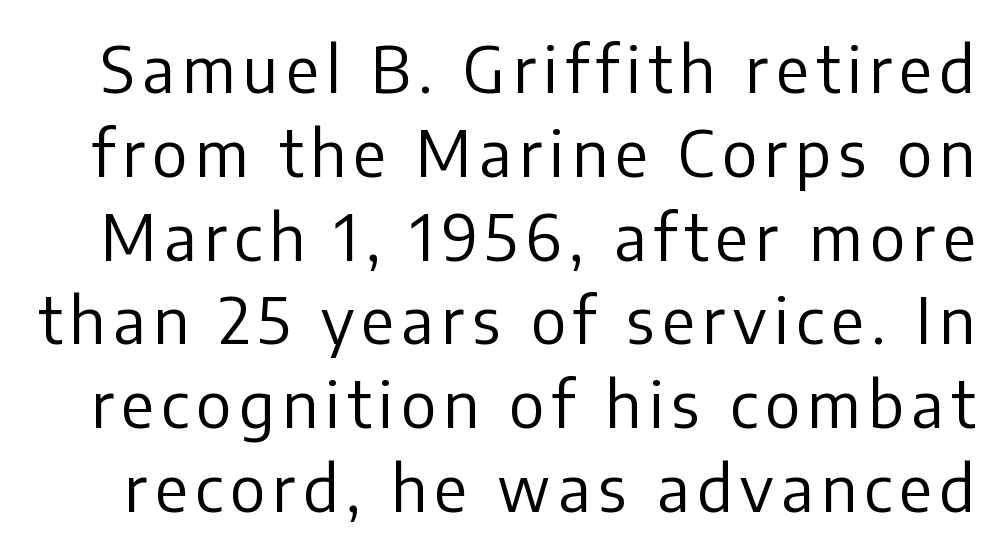
{"serif": "no", "italic": "no", "bold": "no", "weight": "regular", "width": "normal", "stroke_contrast": "low", "x_height": "medium", "monospaced": "no", "underline": "no", "line_spacing": "normal", "line_spacing_ratio": 1.33, "glyph_px": 63}
